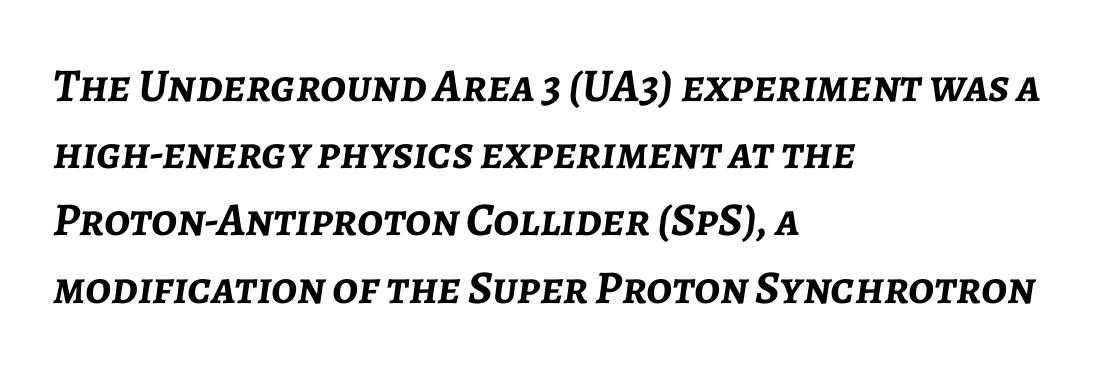
The image shows 47 px semibold type, italic (leaning right); set left-aligned, normal line spacing (1.43x), normal letter spacing, not underlined; low stroke contrast and a medium x-height.
